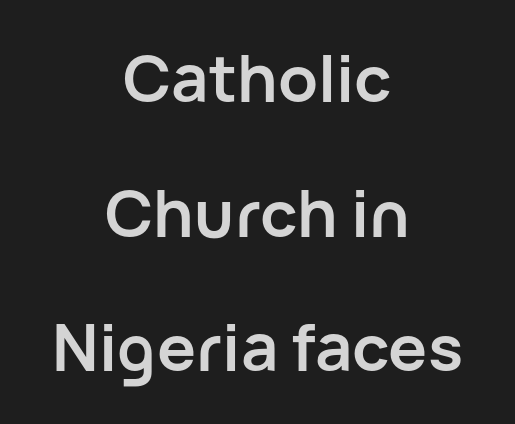
Q: Is the text bold? A: Yes.
Q: Is the text italic (slanted)? A: No, it is upright.
Q: Is the typeface a serif or a sans-serif typeface? A: Sans-serif.
Q: Is the text underlined? A: No.
Q: How is the paragraph aligned? A: Centered.
Q: Is the spacing between letters normal or unusually wide? A: Normal.
Q: Is the spacing between lines tight, normal or loose? A: Loose.
Q: Width (condensed, normal, or wide)? A: Normal.
Q: Stroke contrast? A: Low.
Q: x-height? A: Medium.
Q: Monospaced? A: No.
